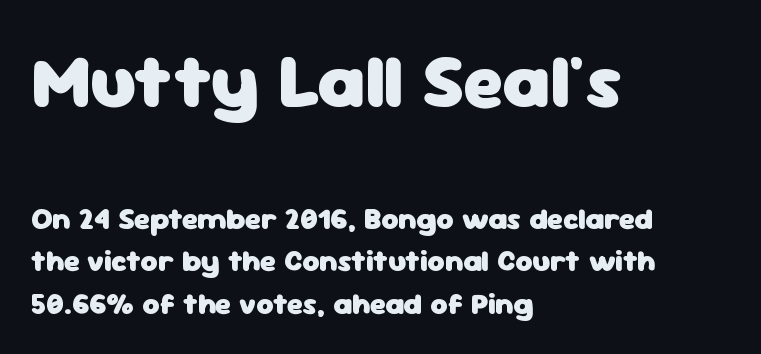
Varying glyph widths throughout — classic text-font behaviour. Reading top to bottom, the characters get smaller at the block break. This is sans-serif lettering, the kind often seen on screens and signage. This rendering uses left alignment, leaving the right contour irregular. These lines sit exactly where default settings would place them. This rendering features lettering with no underline.
